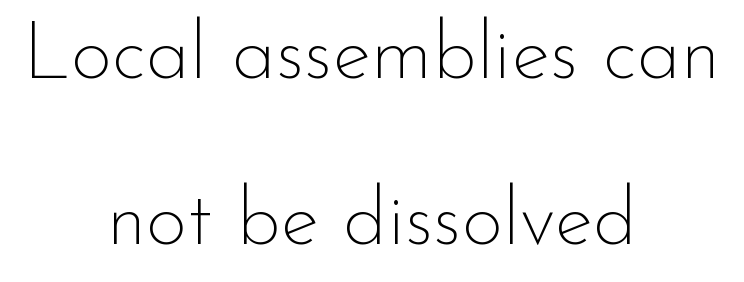
The rendering uses natural spacing where letterforms have individual widths. The typeface chosen for these lines omits serifs. The horizontal fit of the characters is conventional and even. Ink coverage per letter is moderate at most.
